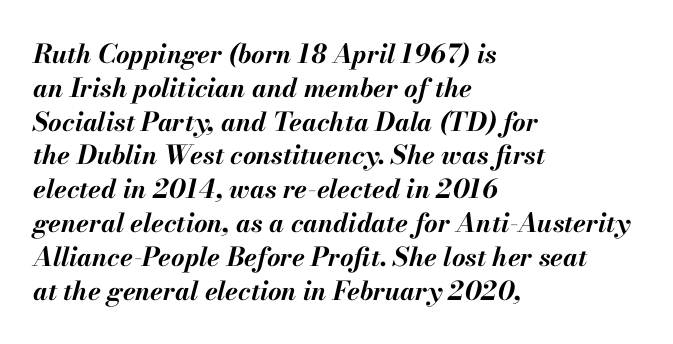
The image shows 26 px bold type, italic (leaning right); set left-aligned, normal line spacing (1.3x), normal letter spacing, not underlined.
